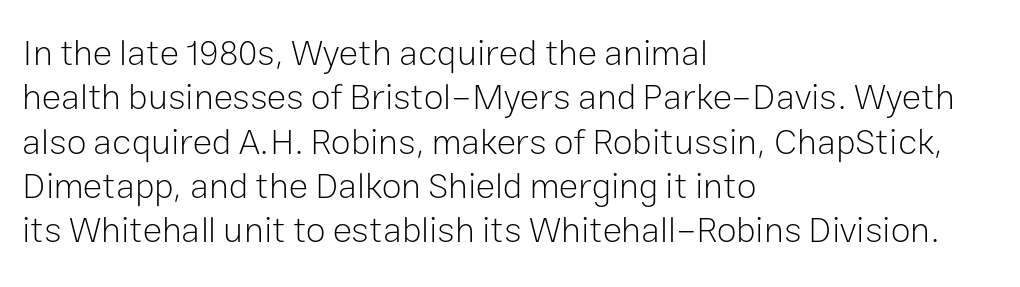
The image shows 36 px light sans-serif type, upright; set left-aligned, line spacing 1.23x, normal letter spacing, not underlined; low stroke contrast and a medium x-height.
